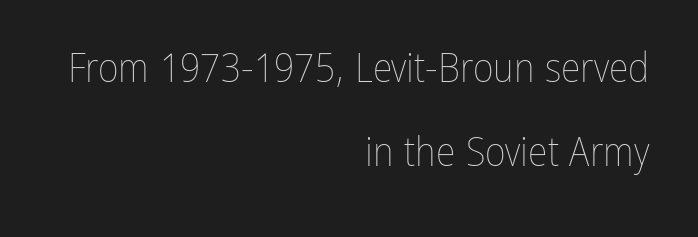
Q: Is the text bold? A: No.
Q: Is the text italic (slanted)? A: No, it is upright.
Q: Is the text underlined? A: No.
Q: How is the paragraph aligned? A: Right-aligned.
Q: Is the spacing between letters normal or unusually wide? A: Normal.
Q: Is the spacing between lines tight, normal or loose? A: Loose.
Q: Width (condensed, normal, or wide)? A: Condensed.
Q: Stroke contrast? A: Low.
Q: x-height? A: Medium.
Q: Monospaced? A: No.
